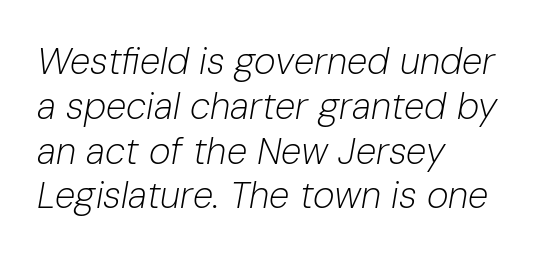
The image shows 37 px light type, italic (leaning right); set left-aligned, line spacing 1.21x, normal letter spacing, not underlined; low stroke contrast and a medium x-height.
